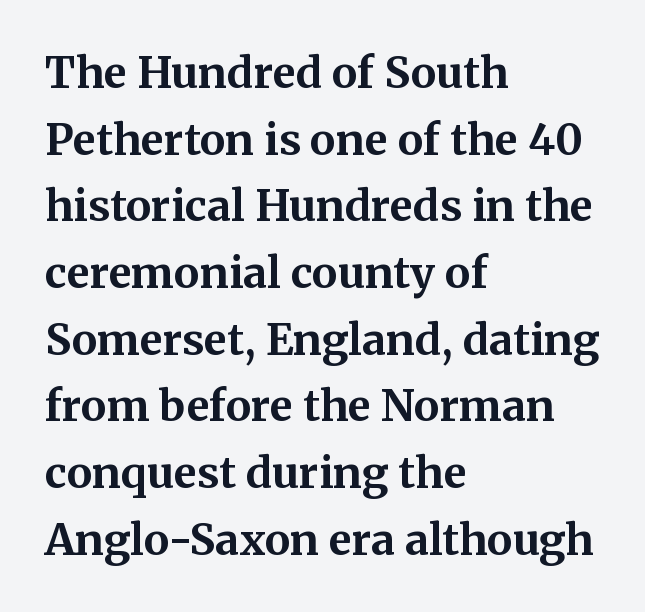
{"serif": "yes", "italic": "no", "bold": "yes", "weight": "bold", "width": "normal", "stroke_contrast": "medium", "x_height": "medium", "monospaced": "no", "underline": "no", "align": "left", "line_spacing": "normal", "line_spacing_ratio": 1.55, "letter_spacing": "normal", "letter_spacing_em": 0.0, "glyph_px": 43}
